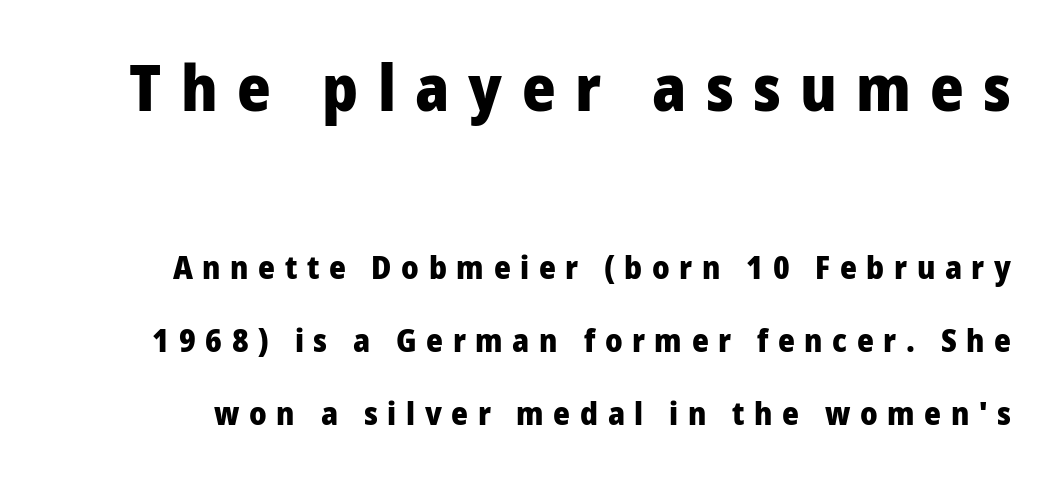
{"serif": "no", "italic": "no", "bold": "yes", "weight": "heavy", "width": "normal", "stroke_contrast": "low", "x_height": "medium", "monospaced": "no", "underline": "no", "line_spacing": "loose", "line_spacing_ratio": 2.28, "letter_spacing": "wide", "letter_spacing_em": 0.3, "larger_block": "first", "size_ratio": 2.0, "glyph_px": 64}
